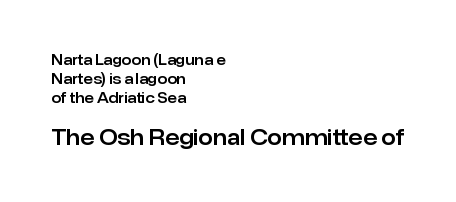
Is there any slant? The stems are plumb. Successive baselines arrive at the customary interval. A typesetter would call this zero additional tracking. In this sample the second text group is rendered at the bigger scale. Letters rest on an invisible, unmarked baseline.
